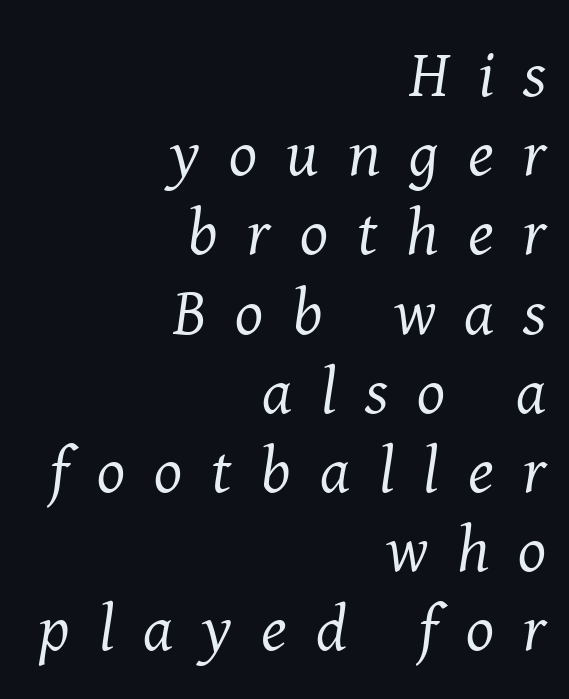
{"serif": "yes", "italic": "yes", "lean": "right", "slant_degrees": 8, "bold": "no", "weight": "regular", "width": "normal", "stroke_contrast": "medium", "x_height": "medium", "monospaced": "no", "underline": "no", "align": "right", "line_spacing_ratio": 1.2, "letter_spacing": "wide", "letter_spacing_em": 0.44, "glyph_px": 66}
